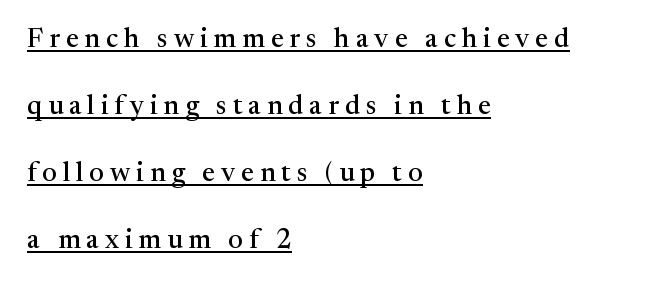
Q: Is the text italic (slanted)? A: No, it is upright.
Q: Is the text underlined? A: Yes.
Q: How is the paragraph aligned? A: Left-aligned.
Q: Is the spacing between letters normal or unusually wide? A: Unusually wide.
Q: Is the spacing between lines tight, normal or loose? A: Loose.
